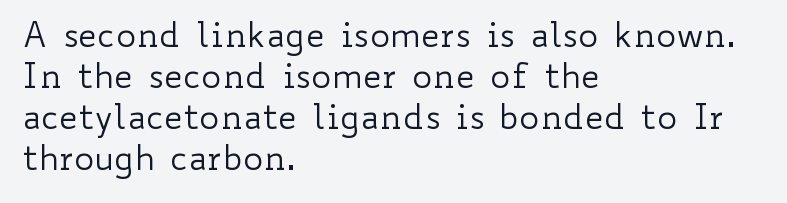
The rendering keeps characters at their native spacing. Descender tails drop into unmarked territory. Note the varied advance widths — an 'i' is clearly narrower than an 'm'. One-word summary of the alignment: left. When letters stand straight like this, we call the style roman or upright. Summary of weight: not heavy and not bold.
